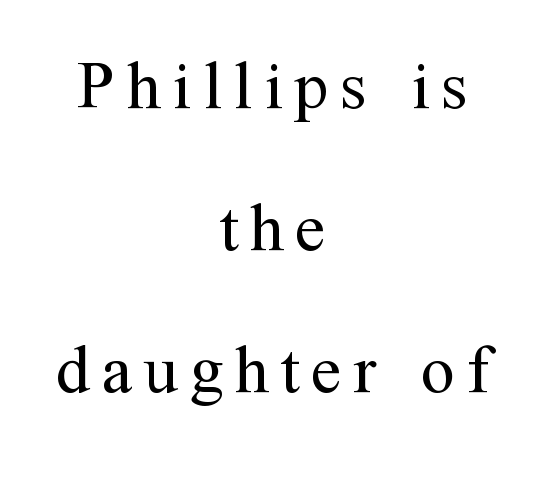
Unlike italic type, these characters show no tilt at all. Caption: multi-line text, centered on the measure. I'd call this a serif setting — the letters wear small feet. Each letter keeps its own natural width here, so spacing adapts to shape. Check the space under the baseline: it is left empty.
